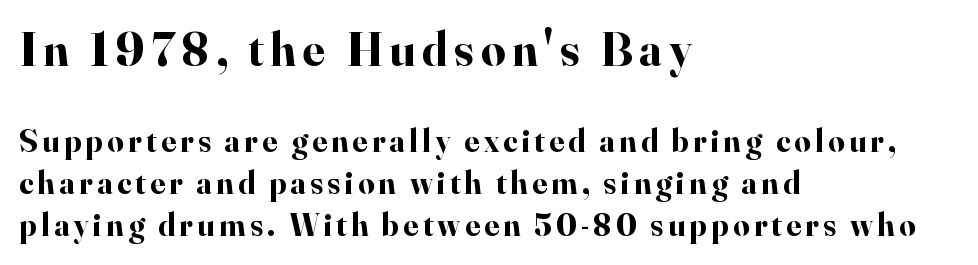
{"serif": "yes", "italic": "no", "bold": "yes", "weight": "bold", "width": "normal", "stroke_contrast": "high", "x_height": "small", "monospaced": "no", "underline": "no", "align": "left", "line_spacing": "normal", "line_spacing_ratio": 1.31, "larger_block": "first", "size_ratio": 1.5, "glyph_px": 48}
